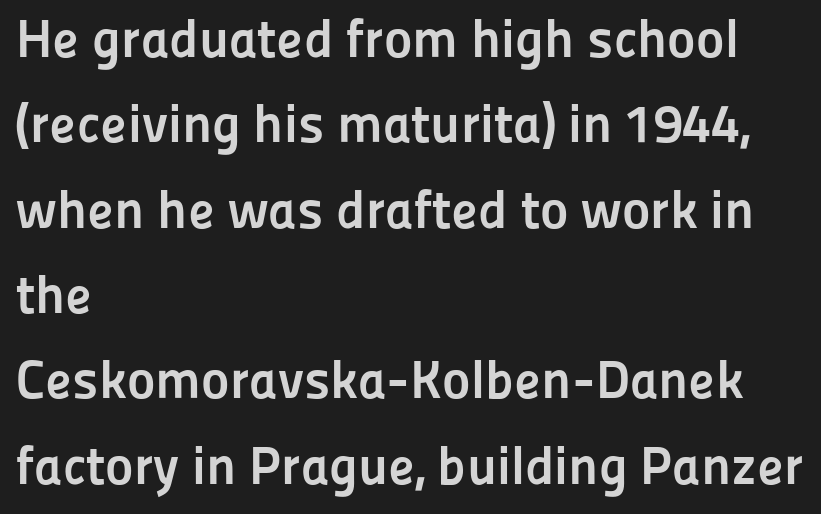
These lines are rendered in a variable-pitch font. In terms of letterspacing, this is plain default setting. Reading down the column, the eye jumps a familiar distance to each next line. Quick note: underline off.
